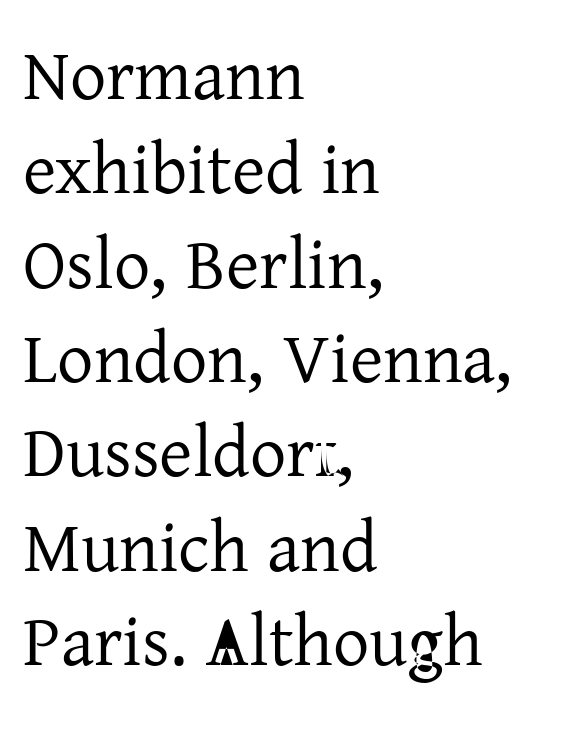
Q: Is the text bold? A: No.
Q: Is the text italic (slanted)? A: No, it is upright.
Q: Is the typeface a serif or a sans-serif typeface? A: Serif.
Q: Is the text underlined? A: No.
Q: How is the paragraph aligned? A: Left-aligned.
Q: Is the spacing between letters normal or unusually wide? A: Normal.
Q: Is the spacing between lines tight, normal or loose? A: Normal.
Q: Width (condensed, normal, or wide)? A: Normal.
Q: Stroke contrast? A: Low.
Q: x-height? A: Medium.
Q: Monospaced? A: No.
